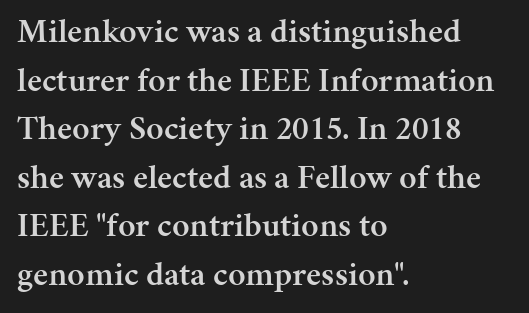
{"serif": "yes", "italic": "no", "bold": "semi", "weight": "semibold", "width": "normal", "stroke_contrast": "medium", "x_height": "medium", "monospaced": "no", "underline": "no", "align": "left", "line_spacing": "normal", "line_spacing_ratio": 1.43, "letter_spacing": "normal", "letter_spacing_em": 0.0, "glyph_px": 34}
